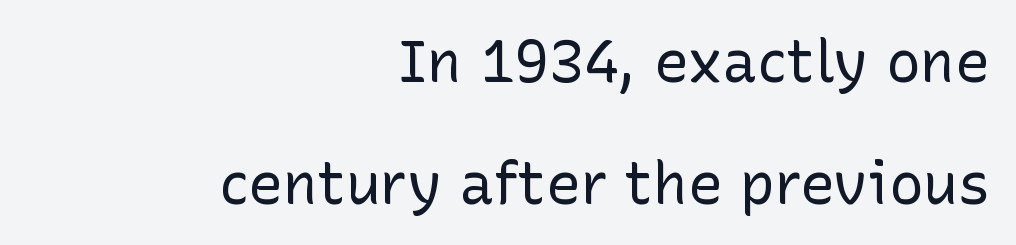
{"serif": "no", "italic": "no", "bold": "no", "weight": "regular", "width": "normal", "stroke_contrast": "low", "x_height": "medium", "monospaced": "no", "underline": "no", "align": "right", "line_spacing": "loose", "line_spacing_ratio": 2.1, "letter_spacing": "normal", "letter_spacing_em": 0.0, "glyph_px": 58}
